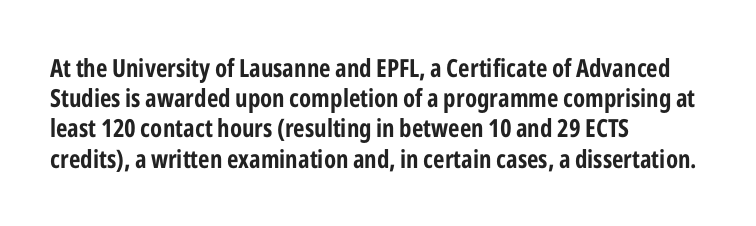
{"italic": "no", "bold": "yes", "underline": "no", "align": "left", "line_spacing_ratio": 1.21, "letter_spacing": "normal", "letter_spacing_em": 0.0, "glyph_px": 25}
